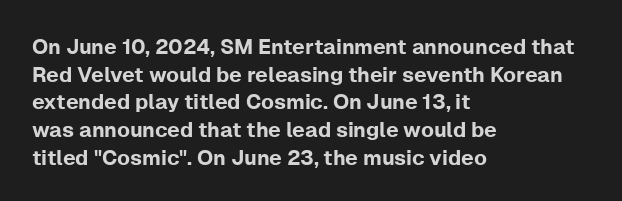
Q: Is the text italic (slanted)? A: No, it is upright.
Q: Is the text underlined? A: No.
Q: How is the paragraph aligned? A: Left-aligned.
Q: Is the spacing between letters normal or unusually wide? A: Normal.
Q: Is the spacing between lines tight, normal or loose? A: Normal.
